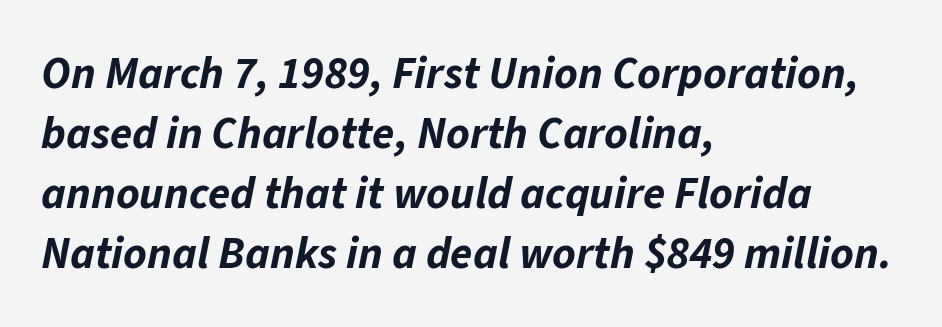
The image shows 45 px bold type, italic (leaning right); set left-aligned, normal line spacing (1.33x), normal letter spacing, not underlined; low stroke contrast and a medium x-height.
